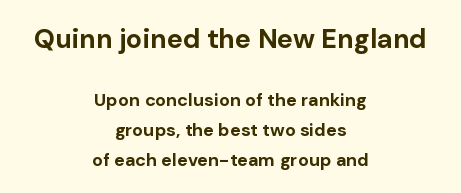
{"italic": "no", "bold": "yes", "underline": "no", "align": "center", "line_spacing": "normal", "line_spacing_ratio": 1.67, "letter_spacing": "normal", "letter_spacing_em": 0.0, "larger_block": "first", "size_ratio": 1.5, "glyph_px": 27}
